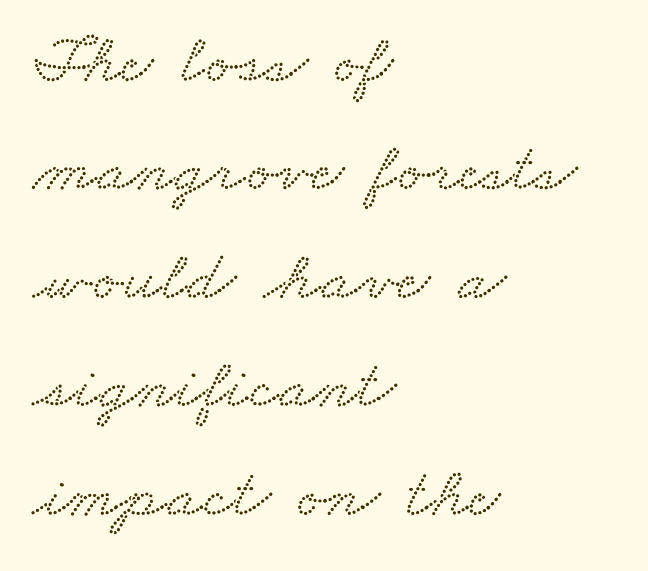
Default kerning and tracking; the words read as compact shapes. Just letters on the line, the space beneath them empty. Character widths vary here, with narrow letters taking less room than wide ones. If you drew a ruler down the left edge, every line would touch it. Summary of vertical rhythm: regular, with standard interline spacing. Letterform terminals end in serifs throughout the passage.
